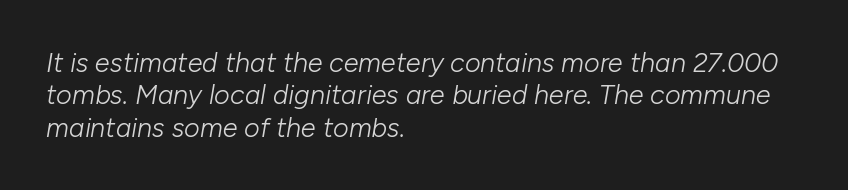
The image shows 27 px text type, italic (leaning right); set left-aligned, line spacing 1.2x, normal letter spacing, not underlined.
